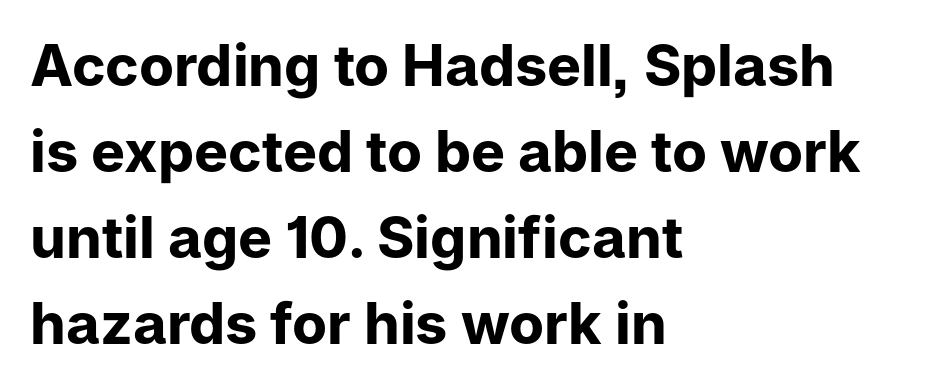
This sample has the flowing, uneven cadence of proportional lettering. Honestly, the letter spacing is just normal — you wouldn't notice it. Plain, unruled lines of type. Upright lettering throughout. Regular leading. Look at the bottom of the vertical strokes: they stop flat, with no serifs.
